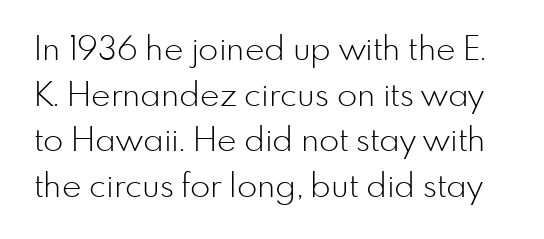
The image shows 33 px light sans-serif type, upright; set normal line spacing (1.38x), normal letter spacing, not underlined; low stroke contrast and a small x-height.
